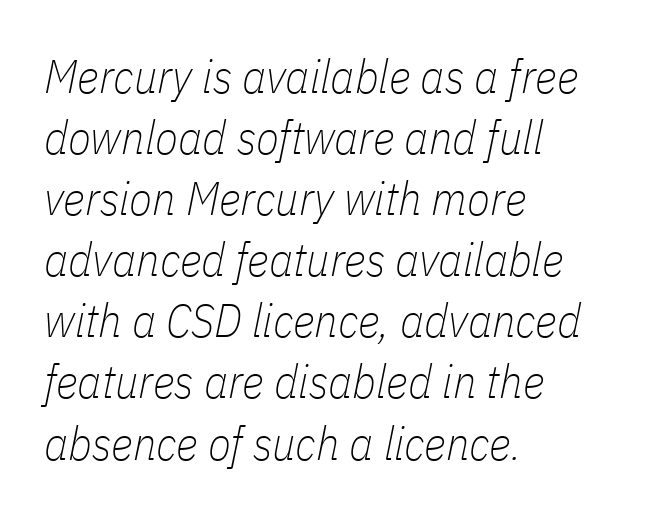
Q: Is the text bold? A: No.
Q: Is the text italic (slanted)? A: Yes, it leans right by about 11 degrees.
Q: Is the text underlined? A: No.
Q: How is the paragraph aligned? A: Left-aligned.
Q: Is the spacing between letters normal or unusually wide? A: Normal.
Q: Is the spacing between lines tight, normal or loose? A: Normal.
Q: Width (condensed, normal, or wide)? A: Condensed.
Q: Stroke contrast? A: Low.
Q: x-height? A: Medium.
Q: Monospaced? A: No.
